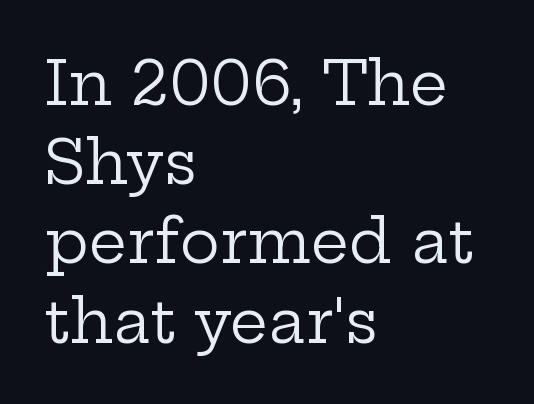
The image shows 60 px regular-weight, wide serif type, upright; set left-aligned, normal line spacing (1.32x), normal letter spacing, not underlined; low stroke contrast and a medium x-height.
